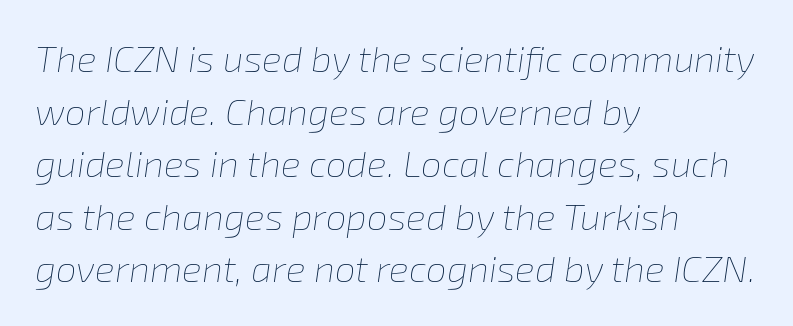
{"italic": "yes", "lean": "right", "slant_degrees": 8, "bold": "no", "weight": "thin", "width": "normal", "stroke_contrast": "low", "x_height": "medium", "monospaced": "no", "underline": "no", "align": "left", "line_spacing": "normal", "line_spacing_ratio": 1.42, "letter_spacing": "normal", "letter_spacing_em": 0.0, "glyph_px": 37}
